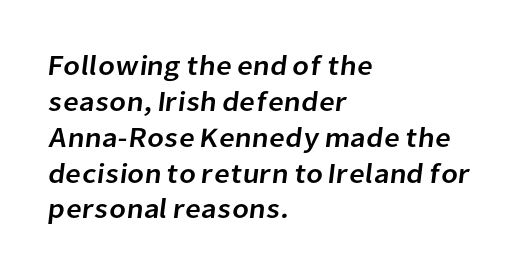
The image shows 28 px sans-serif type; set left-aligned, normal line spacing (1.28x), normal letter spacing, not underlined; low stroke contrast and a medium x-height.
